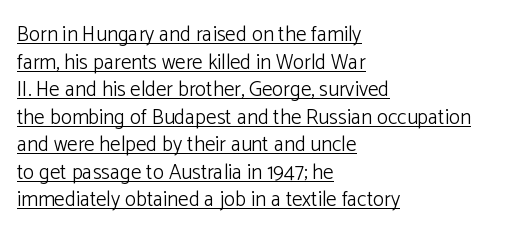
Here the glyphs are tracked normally, forming tight word shapes. This is underlined copy, the kind a proofreader might mark for attention. Posture: vertical. Notice how the passage keeps a crisp vertical edge on the left only.
